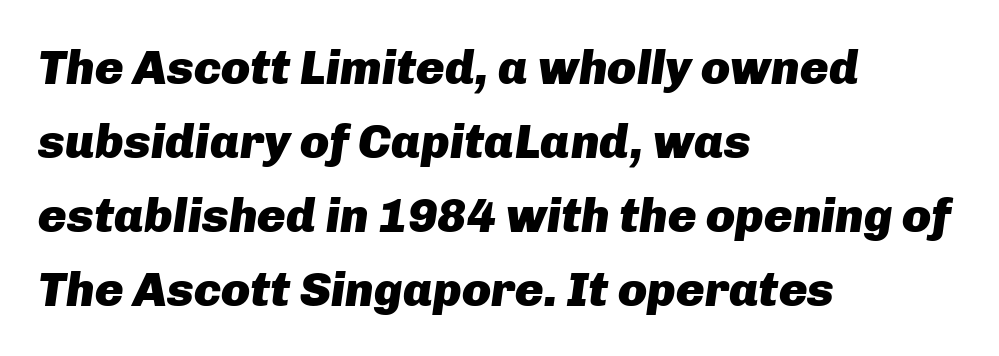
Emphasis by weight is at full strength: bold. The baseline area is clear. Looking at the ascenders, they clearly lean. Compared with typical body copy, the letter spacing here is the same.
